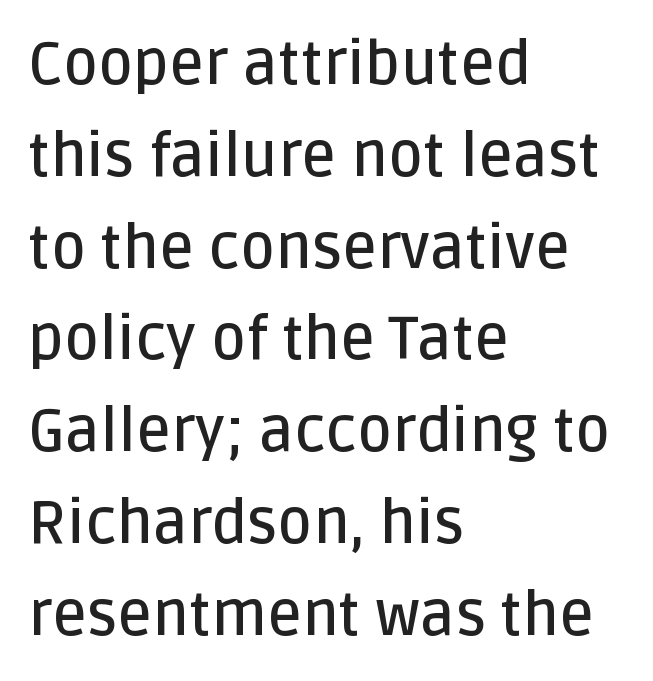
The image shows 60 px semibold sans-serif type, upright; set left-aligned, normal line spacing (1.53x), normal letter spacing, not underlined; low stroke contrast and a large x-height.
